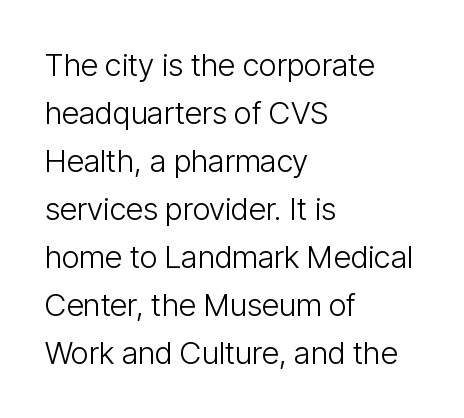
The image shows 31 px light, condensed sans-serif type, upright; set left-aligned, normal line spacing (1.55x), normal letter spacing, not underlined; low stroke contrast and a medium x-height.
